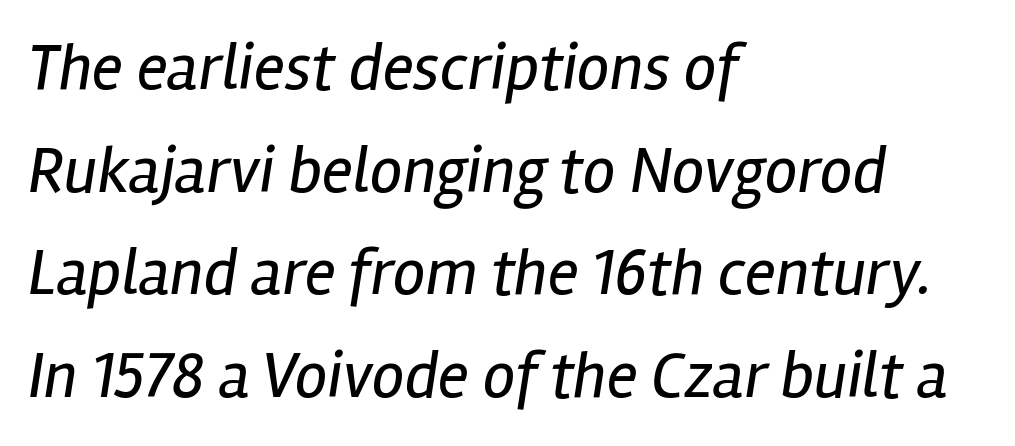
Q: Is the text bold? A: No.
Q: Is the text italic (slanted)? A: Yes, it leans right by about 12 degrees.
Q: Is the text underlined? A: No.
Q: How is the paragraph aligned? A: Left-aligned.
Q: Is the spacing between letters normal or unusually wide? A: Normal.
Q: Is the spacing between lines tight, normal or loose? A: Normal.
Q: Width (condensed, normal, or wide)? A: Condensed.
Q: Stroke contrast? A: Low.
Q: x-height? A: Medium.
Q: Monospaced? A: No.
